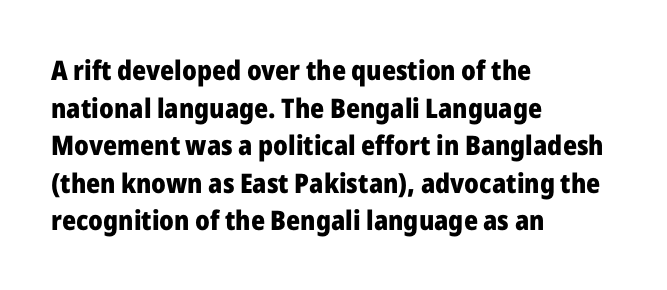
Q: Is the text bold? A: Yes.
Q: Is the text italic (slanted)? A: No, it is upright.
Q: Is the text underlined? A: No.
Q: How is the paragraph aligned? A: Left-aligned.
Q: Is the spacing between letters normal or unusually wide? A: Normal.
Q: Is the spacing between lines tight, normal or loose? A: Normal.
